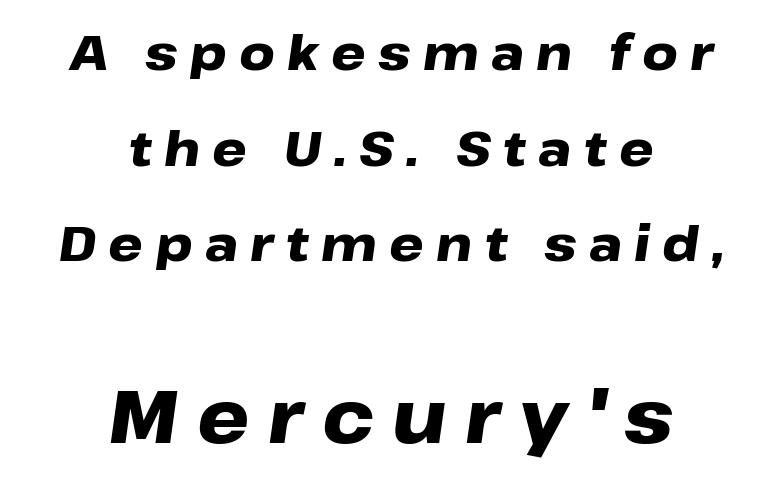
{"italic": "yes", "lean": "right", "slant_degrees": 8, "bold": "yes", "weight": "heavy", "width": "wide", "stroke_contrast": "low", "x_height": "medium", "monospaced": "no", "underline": "no", "align": "center", "line_spacing": "loose", "line_spacing_ratio": 1.95, "letter_spacing": "wide", "letter_spacing_em": 0.25, "larger_block": "second", "size_ratio": 1.51, "glyph_px": 74}
